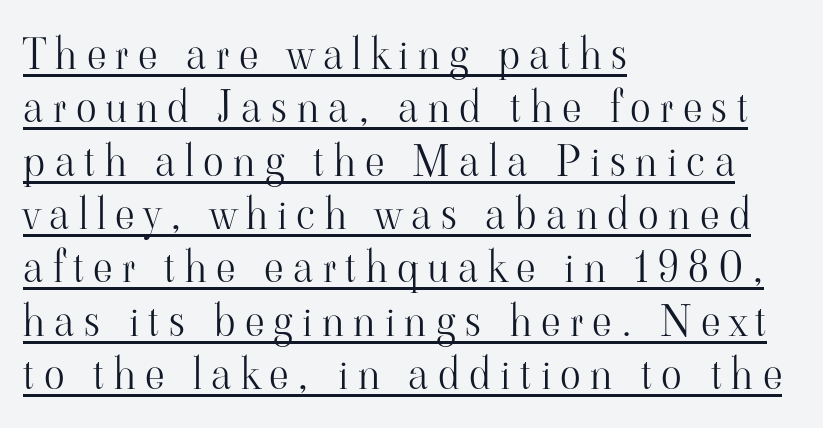
Note the varied advance widths — an 'i' is clearly narrower than an 'm'. A typesetter would call this heavily tracked-out type. Unlike a clean sans, this face finishes its strokes with serifs. No extra ink here — the face is not bold. Every stem runs plumb, perpendicular to the baseline.
